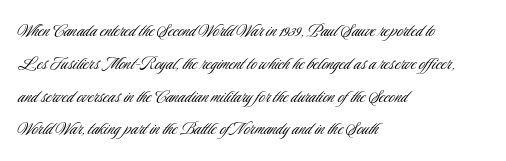
The image shows 21 px text type; set left-aligned, normal line spacing (1.56x), normal letter spacing, not underlined.
